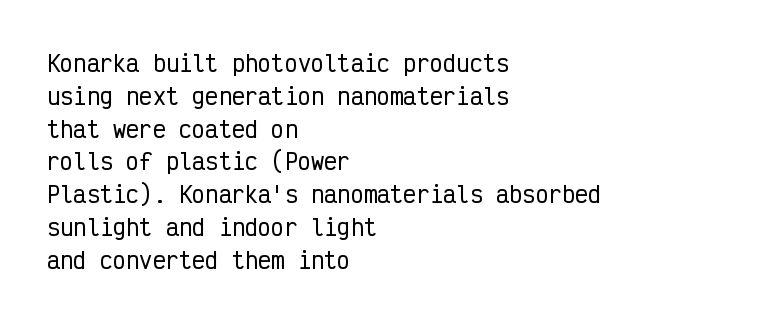
The specimen omits any rule beneath the text block's lines. Is the letter spacing exaggerated? No — it looks like the ordinary default. The typography opts for an upright posture over an oblique one. The rag falls on the right side of this text block. Baseline-to-baseline distance is the conventional proportion of letter height.
